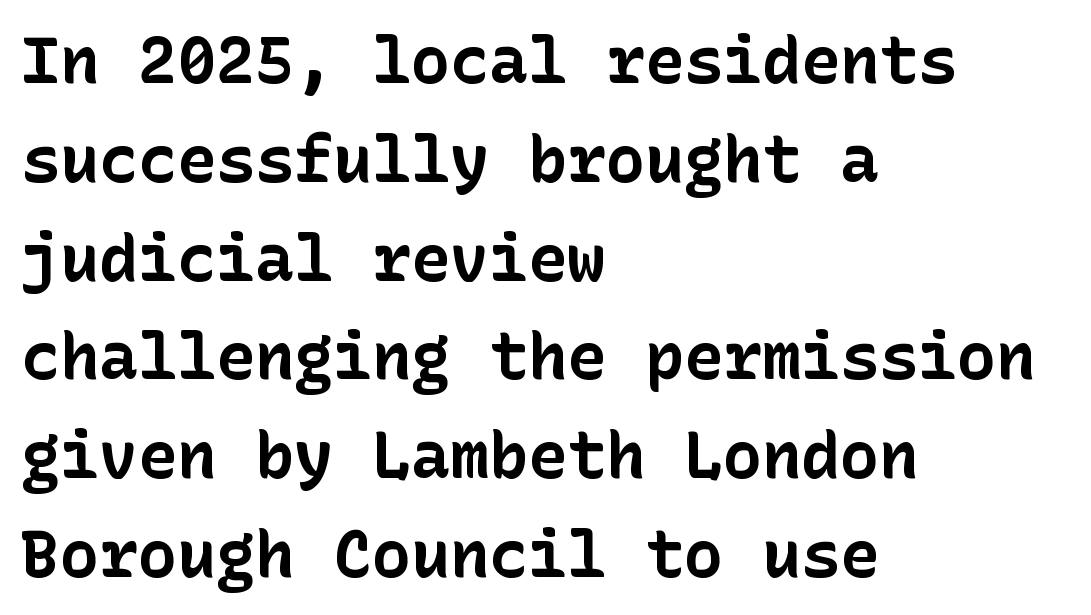
Does the leading feel generous? No, just average. Notice how the passage keeps a crisp vertical edge on the left only. Every character sits straight up, as roman type does. Letterform terminals end flat and unadorned throughout the passage.
